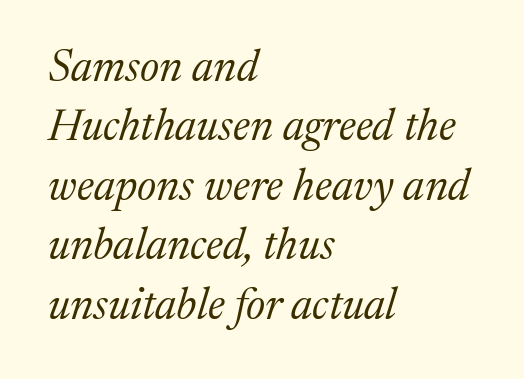
The font family rendered here belongs to the serif group. Clear beneath every line of the passage. Summary of vertical rhythm: regular, with standard interline spacing. Posture: slanted. Where is the straight margin? On the left.
